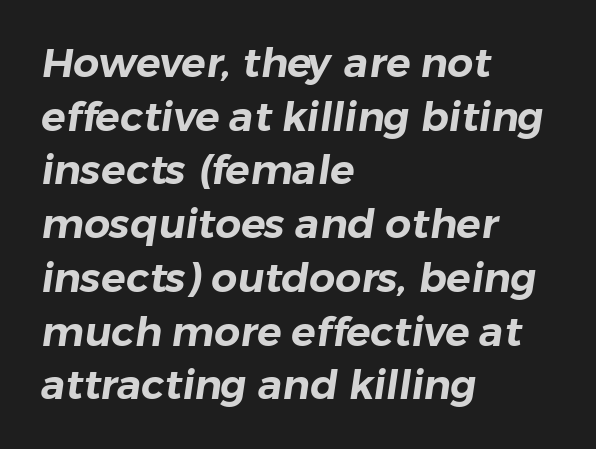
{"serif": "no", "width": "normal", "stroke_contrast": "low", "x_height": "medium", "monospaced": "no", "underline": "no", "align": "left", "line_spacing": "normal", "line_spacing_ratio": 1.31, "letter_spacing": "normal", "letter_spacing_em": 0.0, "glyph_px": 41}
